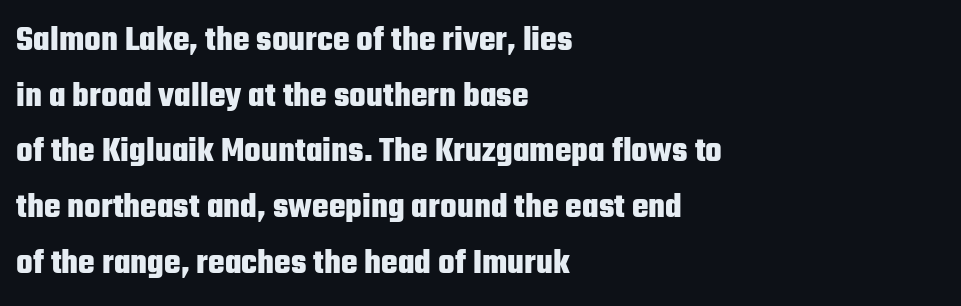
Q: Is the text bold? A: Yes.
Q: Is the text italic (slanted)? A: No, it is upright.
Q: Is the typeface a serif or a sans-serif typeface? A: Sans-serif.
Q: Is the text underlined? A: No.
Q: How is the paragraph aligned? A: Left-aligned.
Q: Is the spacing between letters normal or unusually wide? A: Normal.
Q: Is the spacing between lines tight, normal or loose? A: Normal.
Q: Width (condensed, normal, or wide)? A: Condensed.
Q: Stroke contrast? A: Low.
Q: x-height? A: Medium.
Q: Monospaced? A: No.
